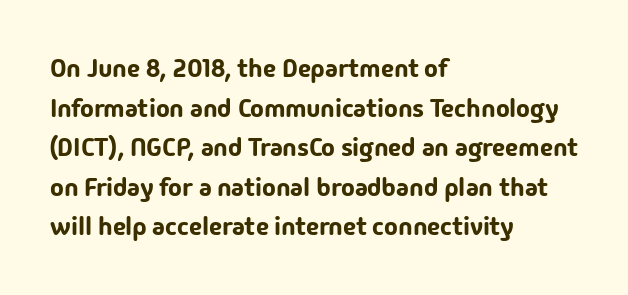
The image shows 26 px text type, upright; set left-aligned, normal line spacing (1.52x), normal letter spacing, not underlined.
